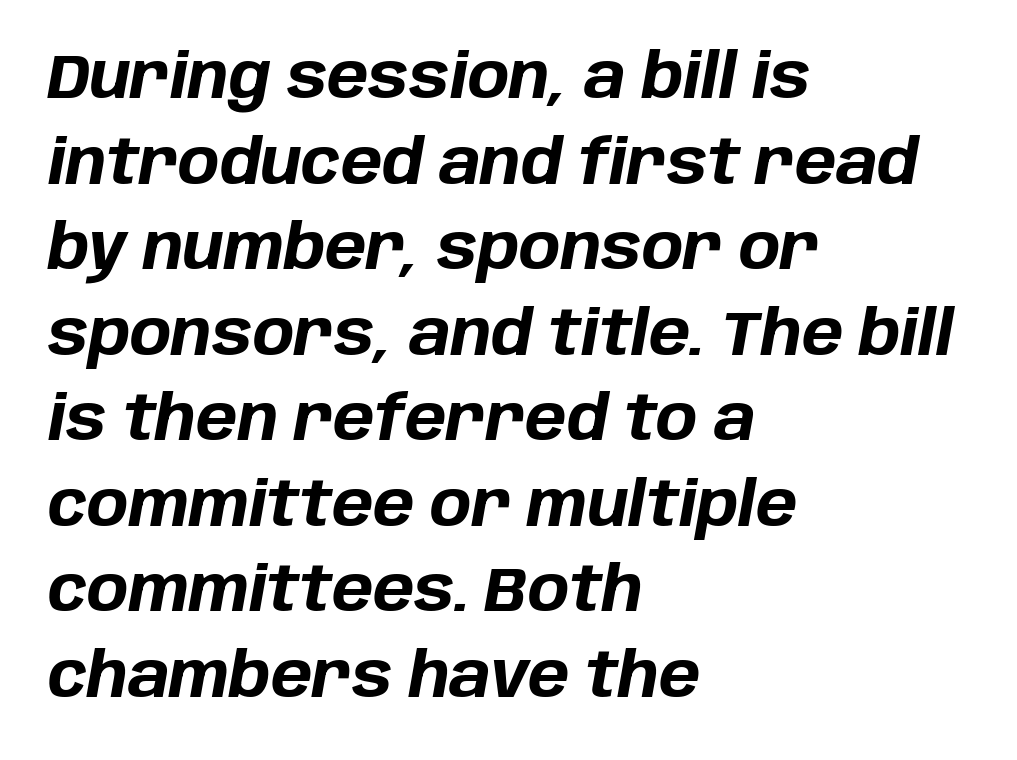
{"italic": "yes", "lean": "right", "slant_degrees": 10, "bold": "yes", "weight": "bold", "width": "normal", "stroke_contrast": "low", "x_height": "large", "monospaced": "no", "underline": "no", "align": "left", "line_spacing": "normal", "line_spacing_ratio": 1.38, "letter_spacing": "normal", "letter_spacing_em": 0.0, "glyph_px": 62}
